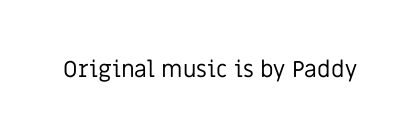
{"italic": "no", "bold": "no", "underline": "no", "letter_spacing": "normal", "letter_spacing_em": 0.0, "glyph_px": 23}
